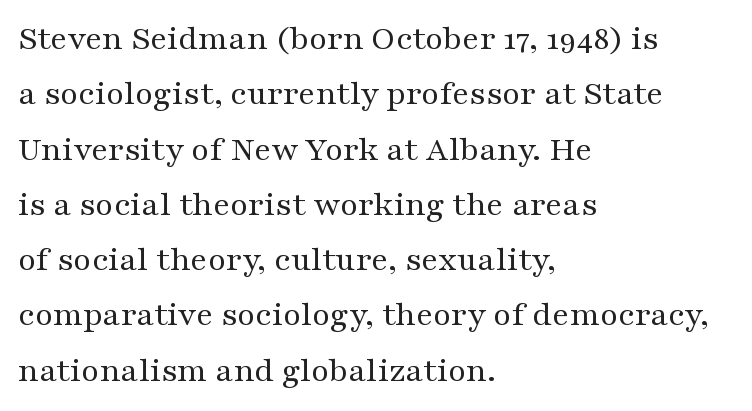
{"serif": "yes", "italic": "no", "bold": "no", "weight": "regular", "width": "wide", "stroke_contrast": "medium", "x_height": "medium", "monospaced": "no", "underline": "no", "align": "left", "line_spacing": "normal", "line_spacing_ratio": 1.58, "letter_spacing": "normal", "letter_spacing_em": 0.0, "glyph_px": 35}
